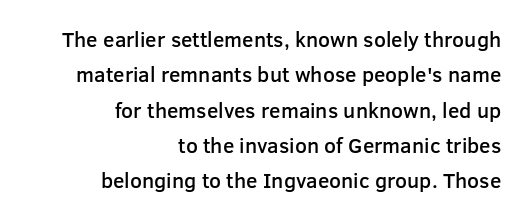
{"italic": "no", "bold": "semi", "underline": "no", "align": "right", "line_spacing": "normal", "line_spacing_ratio": 1.68, "letter_spacing": "normal", "letter_spacing_em": 0.0, "glyph_px": 21}
